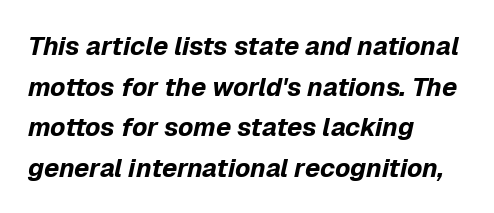
The image shows 26 px bold type, italic (leaning right); set left-aligned, normal line spacing (1.56x), normal letter spacing, not underlined.
